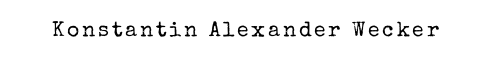
Nope, not italic — everything's standing straight. Weight: regular or lighter. This rendering features lettering with no underline.
